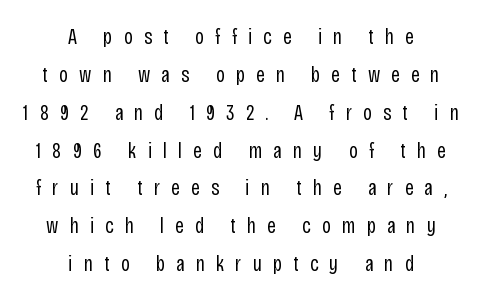
{"italic": "no", "bold": "no", "underline": "no", "align": "center", "line_spacing_ratio": 1.72, "letter_spacing": "wide", "letter_spacing_em": 0.5, "glyph_px": 22}
